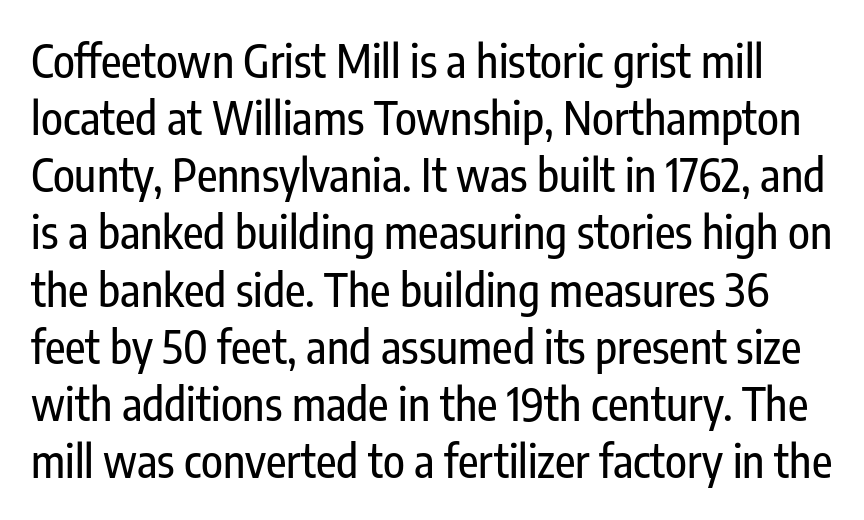
Q: Is the text italic (slanted)? A: No, it is upright.
Q: Is the typeface a serif or a sans-serif typeface? A: Sans-serif.
Q: Is the text underlined? A: No.
Q: Is the spacing between letters normal or unusually wide? A: Normal.
Q: Is the spacing between lines tight, normal or loose? A: Normal.
Q: Width (condensed, normal, or wide)? A: Condensed.
Q: Stroke contrast? A: Low.
Q: x-height? A: Medium.
Q: Monospaced? A: No.
